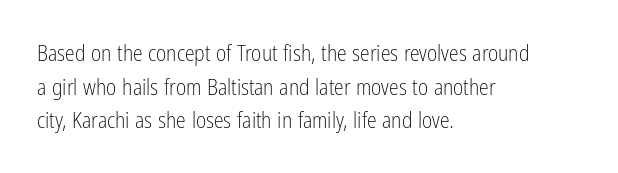
Unbolded letterforms with no extra heft. The letterforms sit shoulder to shoulder at normal distance. Line spacing here is normal. Glance below the letters and you will spot only blank space. Visually the block forms a straight wall on the left and a jagged coastline on the right.
